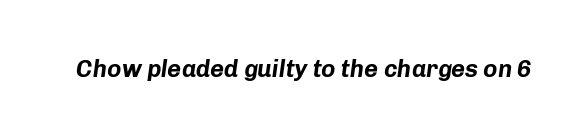
The image shows 24 px bold type, italic (leaning right); set normal letter spacing, not underlined.
